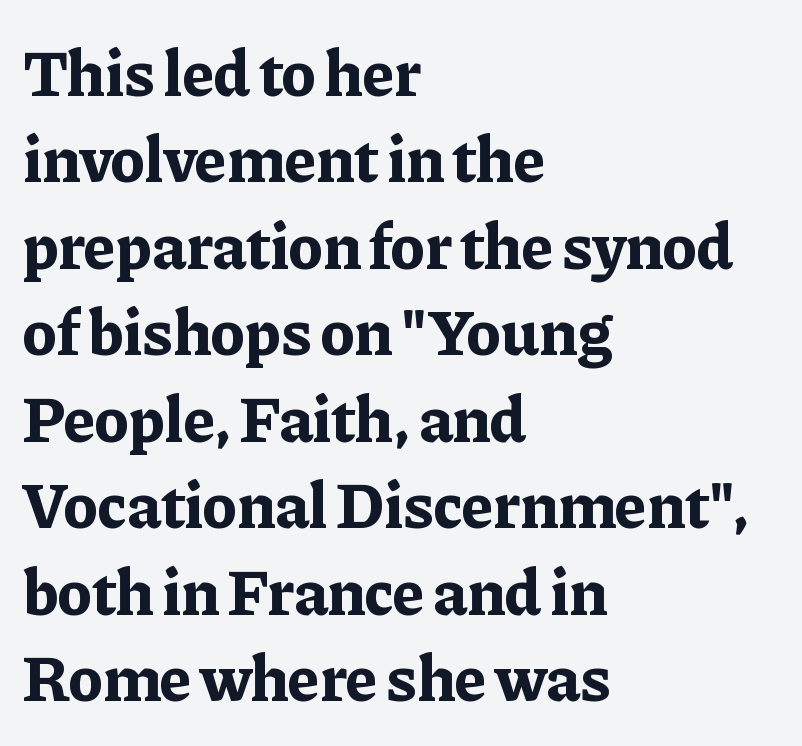
Q: Is the text bold? A: Yes.
Q: Is the text italic (slanted)? A: No, it is upright.
Q: Is the typeface a serif or a sans-serif typeface? A: Serif.
Q: Is the text underlined? A: No.
Q: How is the paragraph aligned? A: Left-aligned.
Q: Is the spacing between letters normal or unusually wide? A: Normal.
Q: Is the spacing between lines tight, normal or loose? A: Normal.
Q: Width (condensed, normal, or wide)? A: Normal.
Q: Stroke contrast? A: Low.
Q: x-height? A: Medium.
Q: Monospaced? A: No.
